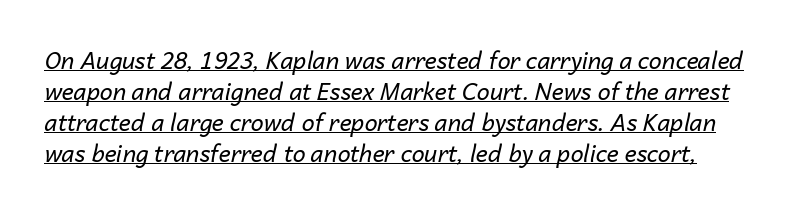
{"italic": "yes", "lean": "right", "slant_degrees": 14, "bold": "no", "underline": "yes", "line_spacing": "normal", "line_spacing_ratio": 1.35, "letter_spacing": "normal", "letter_spacing_em": 0.0, "glyph_px": 23}
